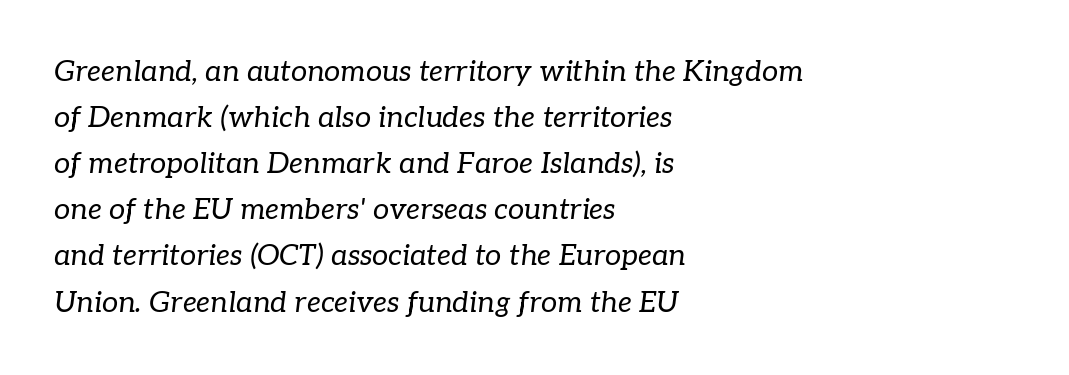
Q: Is the text bold? A: No.
Q: Is the text italic (slanted)? A: Yes, it leans right by about 7 degrees.
Q: Is the typeface a serif or a sans-serif typeface? A: Serif.
Q: Is the text underlined? A: No.
Q: How is the paragraph aligned? A: Left-aligned.
Q: Is the spacing between letters normal or unusually wide? A: Normal.
Q: Is the spacing between lines tight, normal or loose? A: Normal.
Q: Width (condensed, normal, or wide)? A: Normal.
Q: Stroke contrast? A: Low.
Q: x-height? A: Medium.
Q: Monospaced? A: No.
